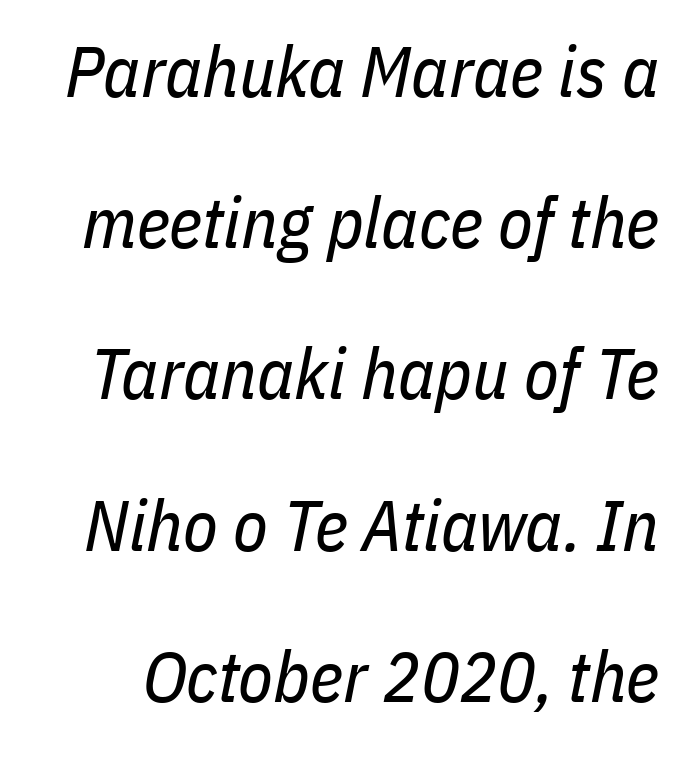
Q: Is the text bold? A: No.
Q: Is the text italic (slanted)? A: Yes, it leans right by about 11 degrees.
Q: Is the text underlined? A: No.
Q: Is the spacing between letters normal or unusually wide? A: Normal.
Q: Is the spacing between lines tight, normal or loose? A: Loose.
Q: Width (condensed, normal, or wide)? A: Condensed.
Q: Stroke contrast? A: Low.
Q: x-height? A: Medium.
Q: Monospaced? A: No.
